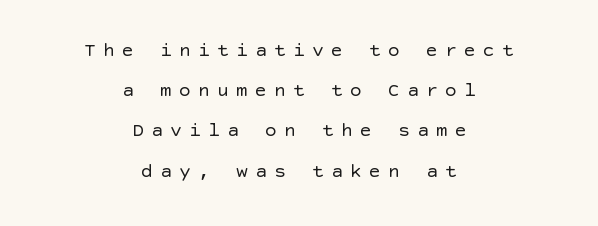
The image shows 20 px text type, upright; set centered, loose line spacing (2.01x), unusually wide letter spacing (+0.35 em), not underlined.
